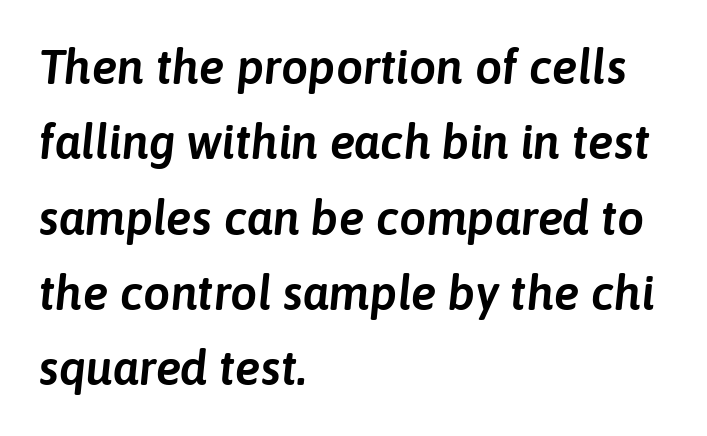
{"italic": "yes", "lean": "right", "slant_degrees": 6, "width": "normal", "stroke_contrast": "low", "x_height": "medium", "monospaced": "no", "underline": "no", "align": "left", "line_spacing": "normal", "line_spacing_ratio": 1.57, "letter_spacing": "normal", "letter_spacing_em": 0.0, "glyph_px": 48}
